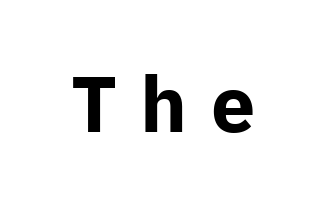
Q: Is the text bold? A: Yes.
Q: Is the text italic (slanted)? A: No, it is upright.
Q: Is the typeface a serif or a sans-serif typeface? A: Sans-serif.
Q: Is the text underlined? A: No.
Q: Is the spacing between letters normal or unusually wide? A: Unusually wide.
Q: Width (condensed, normal, or wide)? A: Normal.
Q: Stroke contrast? A: Low.
Q: x-height? A: Medium.
Q: Monospaced? A: No.
